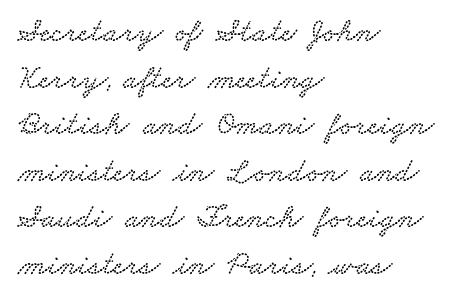
The image shows 33 px wide serif type; set left-aligned, normal line spacing (1.41x), normal letter spacing, not underlined; low stroke contrast and a small x-height.
